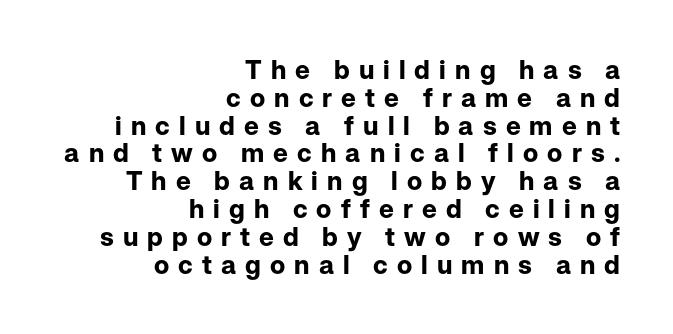
Q: Is the text bold? A: Yes.
Q: Is the text italic (slanted)? A: No, it is upright.
Q: Is the text underlined? A: No.
Q: How is the paragraph aligned? A: Right-aligned.
Q: Is the spacing between letters normal or unusually wide? A: Unusually wide.
Q: Is the spacing between lines tight, normal or loose? A: Tight.
